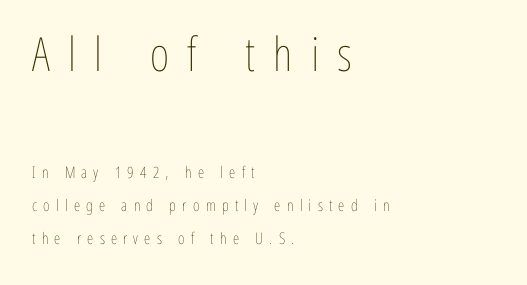
The image shows 47 px thin, condensed type, upright; set left-aligned, loose line spacing (2.04x), unusually wide letter spacing (+0.39 em), not underlined; the first (top) block is 2.94x larger; low stroke contrast and a medium x-height.
